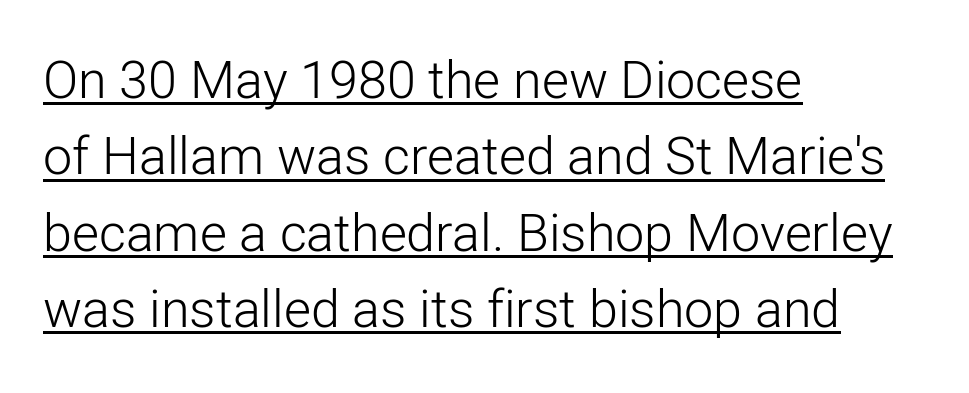
{"serif": "no", "italic": "no", "bold": "no", "weight": "light", "width": "normal", "stroke_contrast": "low", "x_height": "medium", "monospaced": "no", "underline": "yes", "align": "left", "line_spacing": "normal", "line_spacing_ratio": 1.47, "letter_spacing": "normal", "letter_spacing_em": 0.0, "glyph_px": 52}
